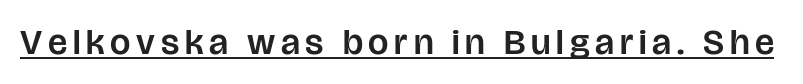
Q: Is the text italic (slanted)? A: No, it is upright.
Q: Is the typeface a serif or a sans-serif typeface? A: Sans-serif.
Q: Is the text underlined? A: Yes.
Q: Width (condensed, normal, or wide)? A: Normal.
Q: Stroke contrast? A: Low.
Q: x-height? A: Large.
Q: Monospaced? A: No.
